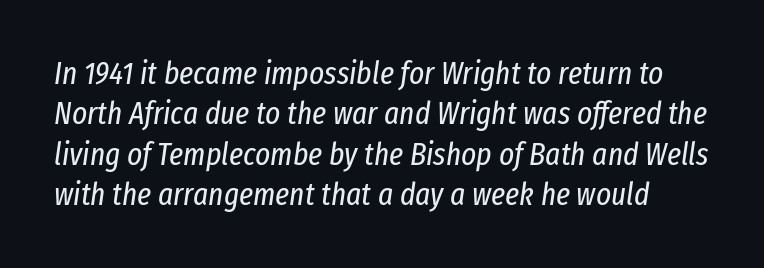
Q: Is the text bold? A: No.
Q: Is the text italic (slanted)? A: Yes, it leans right by about 8 degrees.
Q: Is the text underlined? A: No.
Q: Is the spacing between letters normal or unusually wide? A: Normal.
Q: Is the spacing between lines tight, normal or loose? A: Normal.
Q: Width (condensed, normal, or wide)? A: Condensed.
Q: Stroke contrast? A: Low.
Q: x-height? A: Medium.
Q: Monospaced? A: No.
